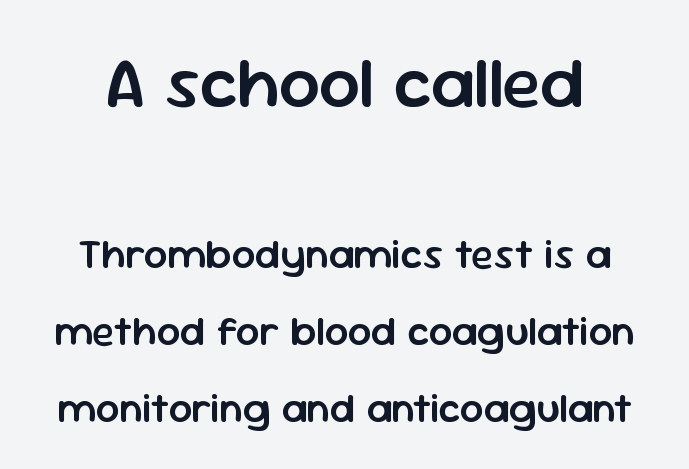
Q: Is the text bold? A: Semi-bold.
Q: Is the text italic (slanted)? A: No, it is upright.
Q: Is the typeface a serif or a sans-serif typeface? A: Sans-serif.
Q: Is the text underlined? A: No.
Q: Is the spacing between letters normal or unusually wide? A: Normal.
Q: Which block of text is set in a larger size, the first (top) or the second (bottom)? A: The first (top) one.
Q: Width (condensed, normal, or wide)? A: Normal.
Q: Stroke contrast? A: Low.
Q: x-height? A: Medium.
Q: Monospaced? A: No.
